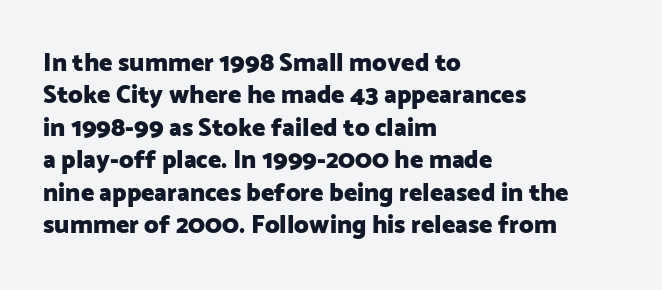
Q: Is the text bold? A: Yes.
Q: Is the text italic (slanted)? A: No, it is upright.
Q: Is the text underlined? A: No.
Q: How is the paragraph aligned? A: Left-aligned.
Q: Is the spacing between letters normal or unusually wide? A: Normal.
Q: Is the spacing between lines tight, normal or loose? A: Normal.
